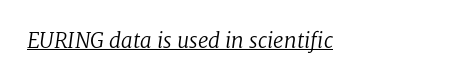
{"italic": "yes", "lean": "right", "slant_degrees": 8, "bold": "no", "underline": "yes", "align": "left", "letter_spacing": "normal", "letter_spacing_em": 0.0, "glyph_px": 21}
